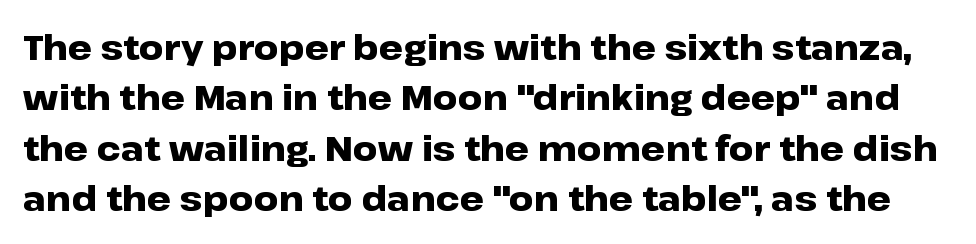
The image shows 34 px heavy, wide sans-serif type, upright; set normal line spacing (1.48x), normal letter spacing, not underlined; low stroke contrast and a medium x-height.
